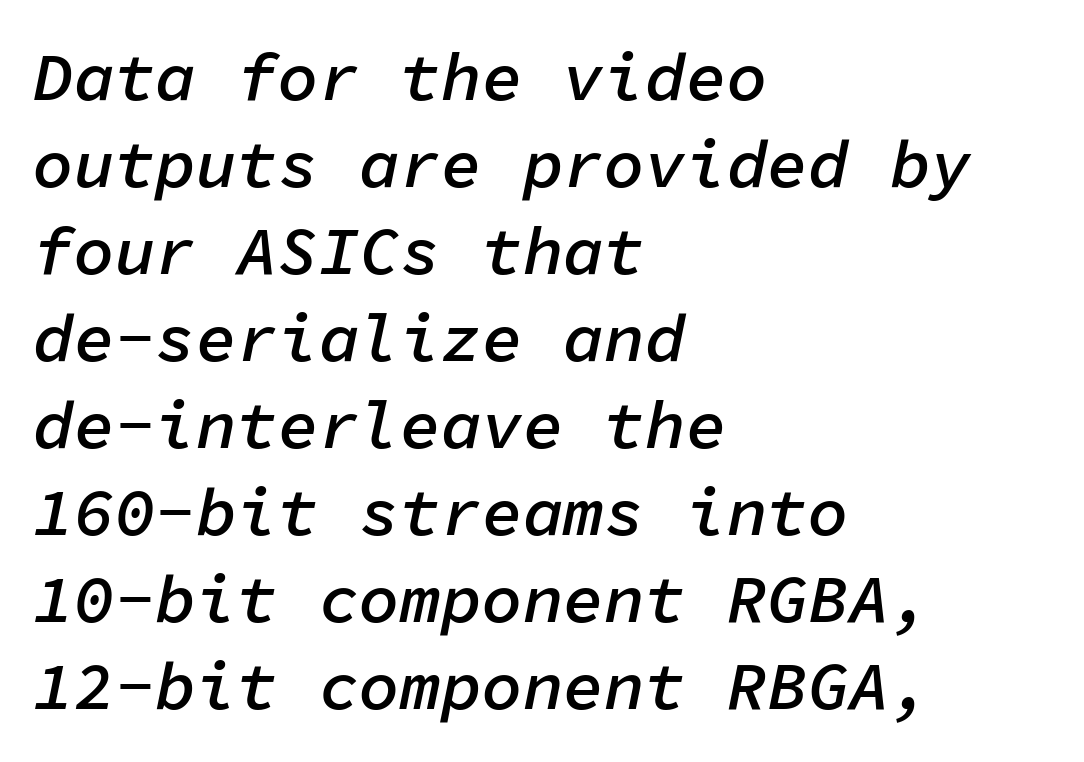
{"italic": "yes", "lean": "right", "slant_degrees": 11, "bold": "semi", "weight": "semibold", "width": "normal", "stroke_contrast": "low", "x_height": "medium", "monospaced": "yes", "underline": "no", "align": "left", "line_spacing": "normal", "line_spacing_ratio": 1.28, "letter_spacing": "normal", "letter_spacing_em": 0.0, "glyph_px": 68}
